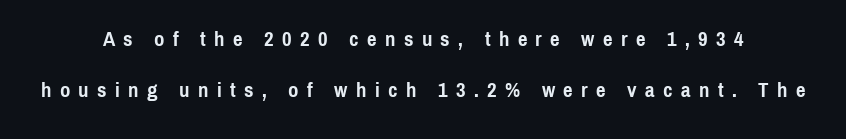
Q: Is the text bold? A: Yes.
Q: Is the text italic (slanted)? A: No, it is upright.
Q: Is the text underlined? A: No.
Q: Is the spacing between letters normal or unusually wide? A: Unusually wide.
Q: Is the spacing between lines tight, normal or loose? A: Loose.
